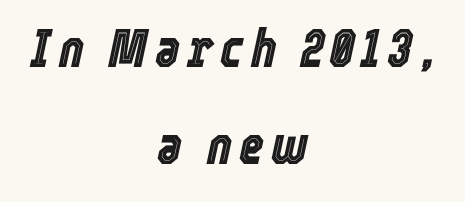
Q: Is the text italic (slanted)? A: Yes, it leans right by about 12 degrees.
Q: Is the text underlined? A: No.
Q: How is the paragraph aligned? A: Centered.
Q: Width (condensed, normal, or wide)? A: Condensed.
Q: x-height? A: Medium.
Q: Monospaced? A: No.
